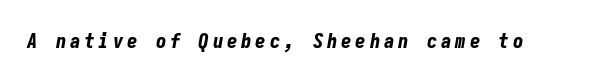
Thick stems and heavy bowls — unmistakably bold. If you drew a line through each stem, it would be angled. Bare-footed words on every line.
